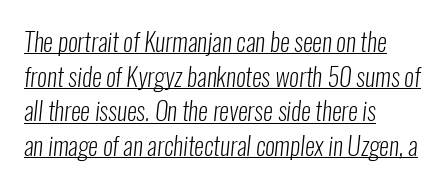
Q: Is the text bold? A: No.
Q: Is the text underlined? A: Yes.
Q: How is the paragraph aligned? A: Left-aligned.
Q: Is the spacing between letters normal or unusually wide? A: Normal.
Q: Is the spacing between lines tight, normal or loose? A: Normal.
